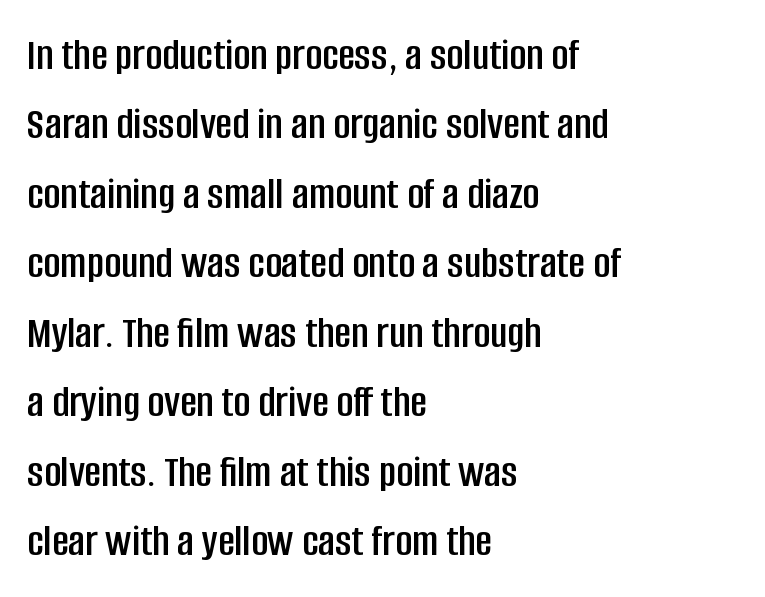
{"serif": "no", "italic": "no", "width": "condensed", "stroke_contrast": "low", "x_height": "large", "monospaced": "no", "underline": "no", "align": "left", "line_spacing": "normal", "line_spacing_ratio": 1.51, "letter_spacing": "normal", "letter_spacing_em": 0.0, "glyph_px": 46}
